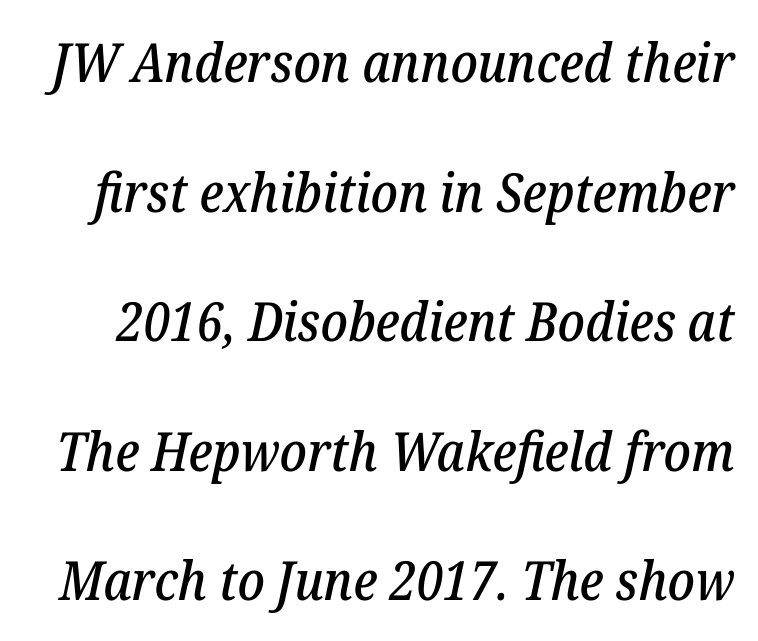
{"serif": "yes", "italic": "yes", "lean": "right", "slant_degrees": 12, "width": "normal", "stroke_contrast": "low", "x_height": "medium", "monospaced": "no", "underline": "no", "line_spacing": "loose", "line_spacing_ratio": 2.4, "letter_spacing": "normal", "letter_spacing_em": 0.0, "glyph_px": 54}
